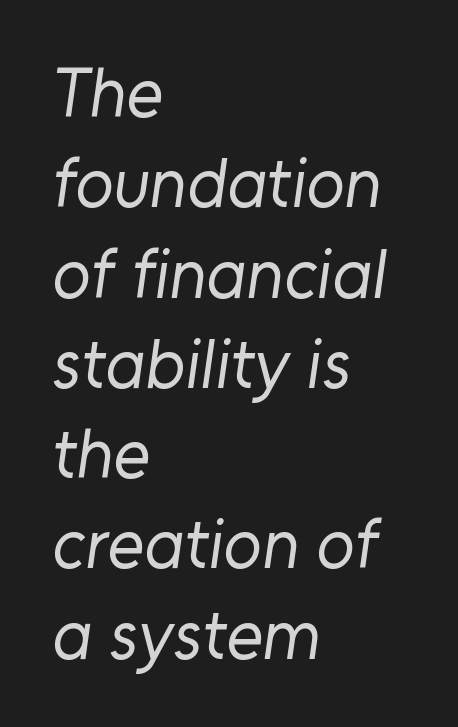
{"serif": "no", "bold": "no", "weight": "regular", "width": "normal", "stroke_contrast": "low", "x_height": "medium", "monospaced": "no", "underline": "no", "align": "left", "line_spacing": "normal", "line_spacing_ratio": 1.29, "letter_spacing": "normal", "letter_spacing_em": 0.0, "glyph_px": 70}
